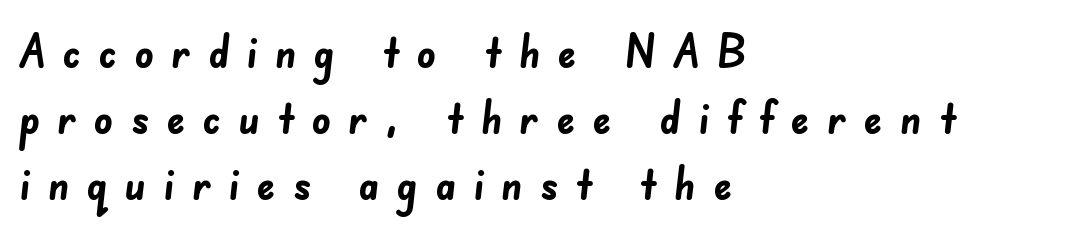
The image shows 47 px semibold sans-serif type; set left-aligned, normal line spacing (1.4x), unusually wide letter spacing (+0.36 em), not underlined; low stroke contrast and a small x-height.
